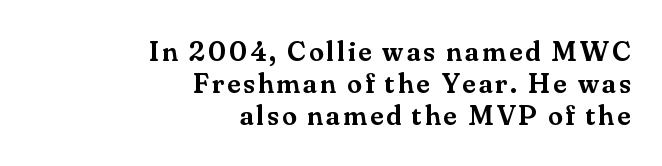
The image shows 29 px semibold serif type, upright; set right-aligned, tight line spacing (1.11x), not underlined; medium stroke contrast and a small x-height.
